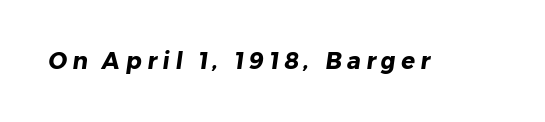
What stands out about the letter spacing? Its width — letters are far apart. The words here are not underlined. Strong, thick strokes mark this as bold type.
